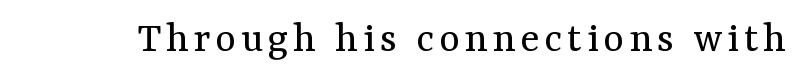
Descenders are the only things crossing below the line. The typeface chosen for these lines features serifs. Letters have the restrained weight of plain body copy at most. The letters stand straight up with perfectly vertical stems. Spacing verdict: proportional, widths tailored to each character.
